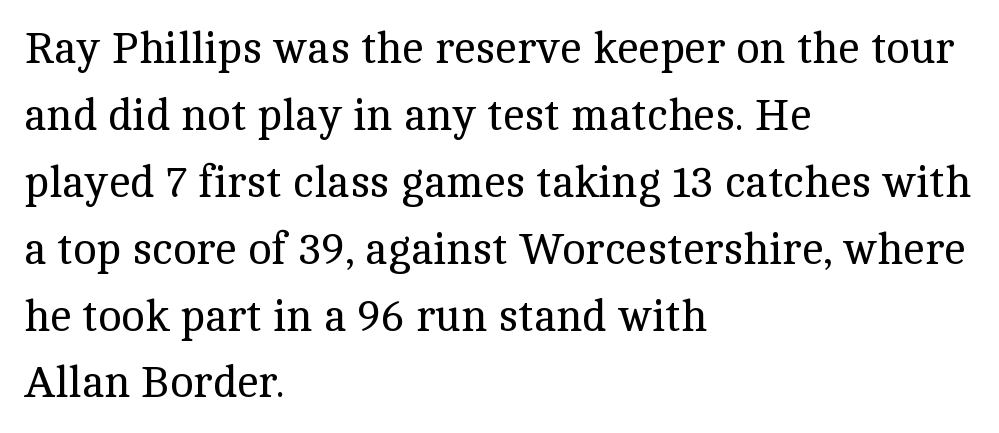
{"serif": "yes", "italic": "no", "bold": "no", "weight": "regular", "width": "normal", "x_height": "medium", "monospaced": "no", "underline": "no", "align": "left", "line_spacing": "normal", "line_spacing_ratio": 1.52, "letter_spacing": "normal", "letter_spacing_em": 0.0, "glyph_px": 44}
